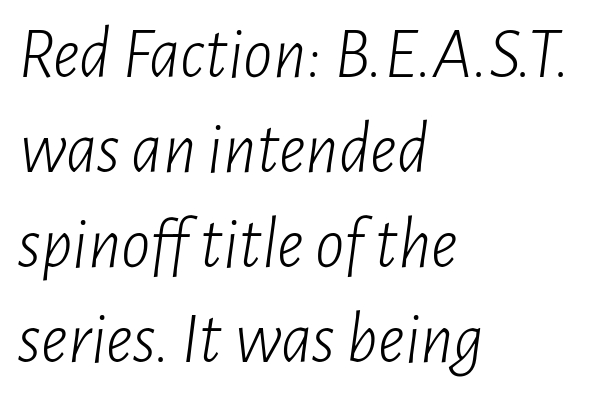
The image shows 73 px light, condensed type, italic (leaning right); set left-aligned, normal line spacing (1.3x), normal letter spacing, not underlined; low stroke contrast and a medium x-height.
